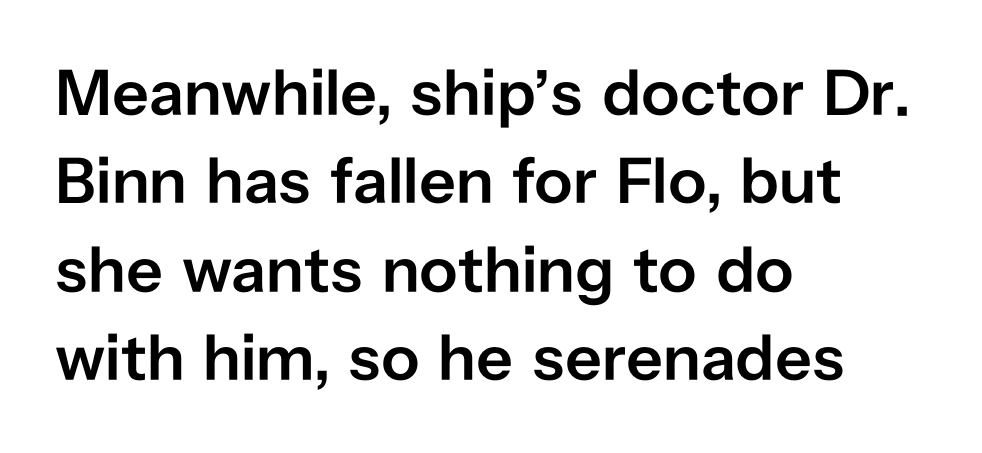
Q: Is the text bold? A: Semi-bold.
Q: Is the text italic (slanted)? A: No, it is upright.
Q: Is the typeface a serif or a sans-serif typeface? A: Sans-serif.
Q: Is the text underlined? A: No.
Q: How is the paragraph aligned? A: Left-aligned.
Q: Is the spacing between letters normal or unusually wide? A: Normal.
Q: Is the spacing between lines tight, normal or loose? A: Normal.
Q: Width (condensed, normal, or wide)? A: Normal.
Q: Stroke contrast? A: Low.
Q: x-height? A: Medium.
Q: Monospaced? A: No.
